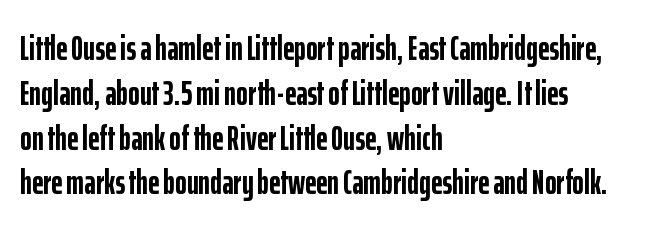
Q: Is the text bold? A: Yes.
Q: Is the text italic (slanted)? A: No, it is upright.
Q: Is the typeface a serif or a sans-serif typeface? A: Sans-serif.
Q: Is the text underlined? A: No.
Q: How is the paragraph aligned? A: Left-aligned.
Q: Is the spacing between letters normal or unusually wide? A: Normal.
Q: Is the spacing between lines tight, normal or loose? A: Normal.
Q: Width (condensed, normal, or wide)? A: Condensed.
Q: Stroke contrast? A: Low.
Q: x-height? A: Medium.
Q: Monospaced? A: No.
